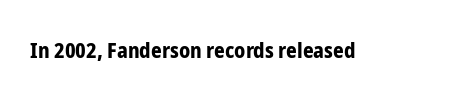
{"italic": "no", "bold": "yes", "underline": "no", "letter_spacing": "normal", "letter_spacing_em": 0.0, "glyph_px": 21}
